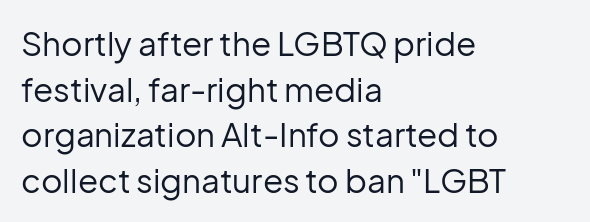
Q: Is the text bold? A: No.
Q: Is the text italic (slanted)? A: No, it is upright.
Q: Is the typeface a serif or a sans-serif typeface? A: Sans-serif.
Q: Is the text underlined? A: No.
Q: How is the paragraph aligned? A: Left-aligned.
Q: Is the spacing between letters normal or unusually wide? A: Normal.
Q: Is the spacing between lines tight, normal or loose? A: Normal.
Q: Width (condensed, normal, or wide)? A: Normal.
Q: Stroke contrast? A: Low.
Q: x-height? A: Medium.
Q: Monospaced? A: No.
